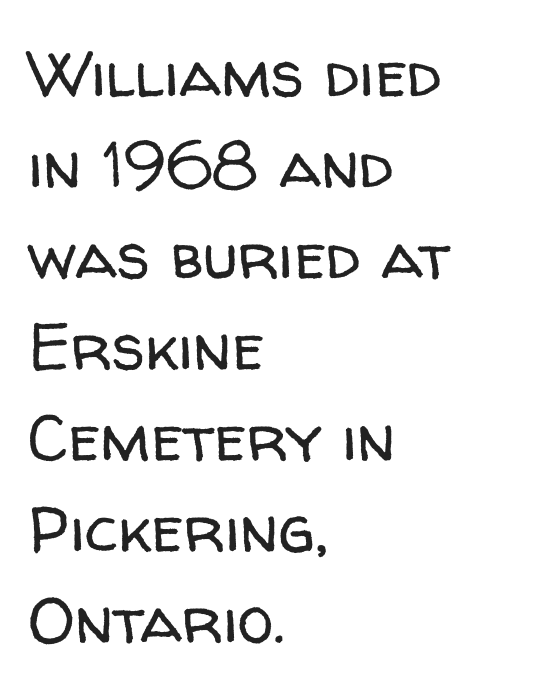
{"serif": "no", "italic": "no", "bold": "no", "weight": "regular", "width": "normal", "stroke_contrast": "low", "x_height": "medium", "monospaced": "no", "underline": "no", "align": "left", "line_spacing": "normal", "line_spacing_ratio": 1.4, "letter_spacing": "normal", "letter_spacing_em": 0.0, "glyph_px": 65}
